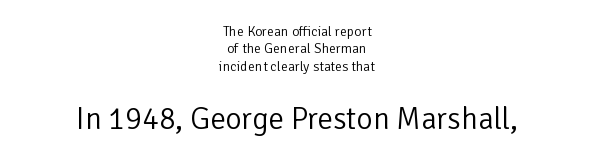
Weight: not bold — regular or lighter. The composition opens small and finishes big. Does the lettering tilt? It doesn't — this is upright. Leading: standard. The rendering keeps characters at their native spacing. The rendering uses natural spacing where letterforms have individual widths.
